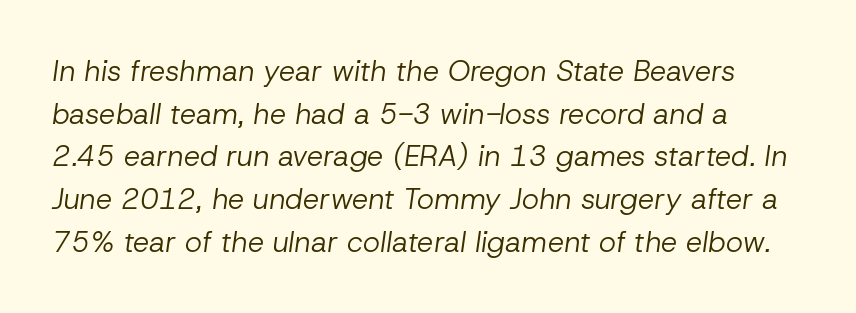
The image shows 29 px regular-weight type, italic (leaning right); set left-aligned, normal line spacing (1.47x), normal letter spacing, not underlined; low stroke contrast and a medium x-height.
